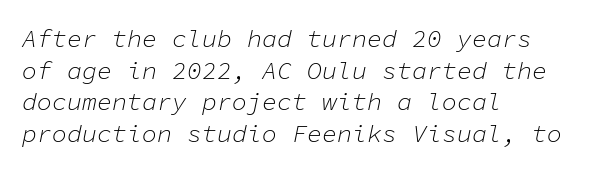
{"italic": "yes", "lean": "right", "slant_degrees": 11, "bold": "no", "underline": "no", "align": "left", "line_spacing": "normal", "line_spacing_ratio": 1.27, "letter_spacing": "normal", "letter_spacing_em": 0.0, "glyph_px": 25}
